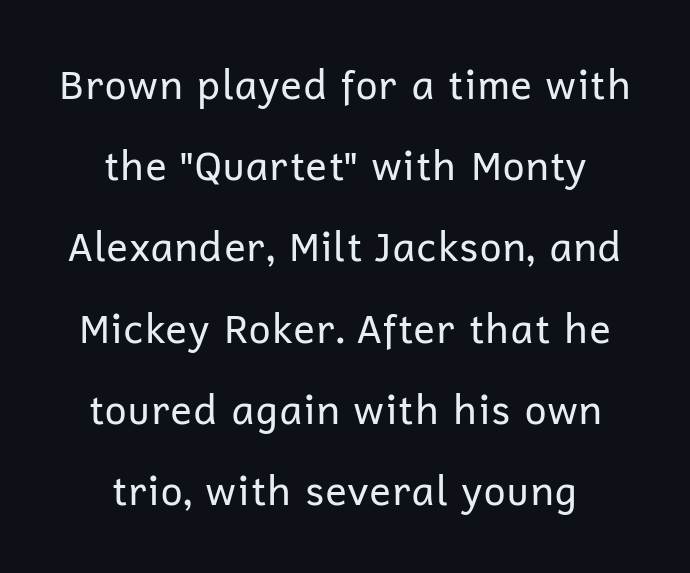
Q: Is the text bold? A: No.
Q: Is the text italic (slanted)? A: No, it is upright.
Q: Is the typeface a serif or a sans-serif typeface? A: Sans-serif.
Q: Is the text underlined? A: No.
Q: How is the paragraph aligned? A: Centered.
Q: Is the spacing between letters normal or unusually wide? A: Normal.
Q: Is the spacing between lines tight, normal or loose? A: Loose.
Q: Width (condensed, normal, or wide)? A: Normal.
Q: Stroke contrast? A: Low.
Q: x-height? A: Medium.
Q: Monospaced? A: No.
